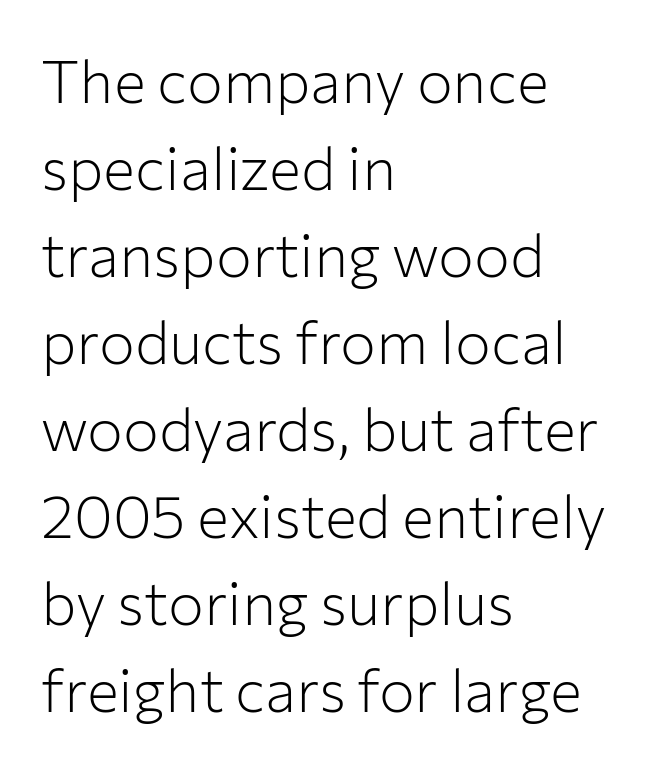
{"serif": "no", "italic": "no", "bold": "no", "weight": "light", "width": "normal", "stroke_contrast": "low", "x_height": "medium", "monospaced": "no", "underline": "no", "align": "left", "line_spacing": "normal", "line_spacing_ratio": 1.45, "letter_spacing": "normal", "letter_spacing_em": 0.0, "glyph_px": 60}
